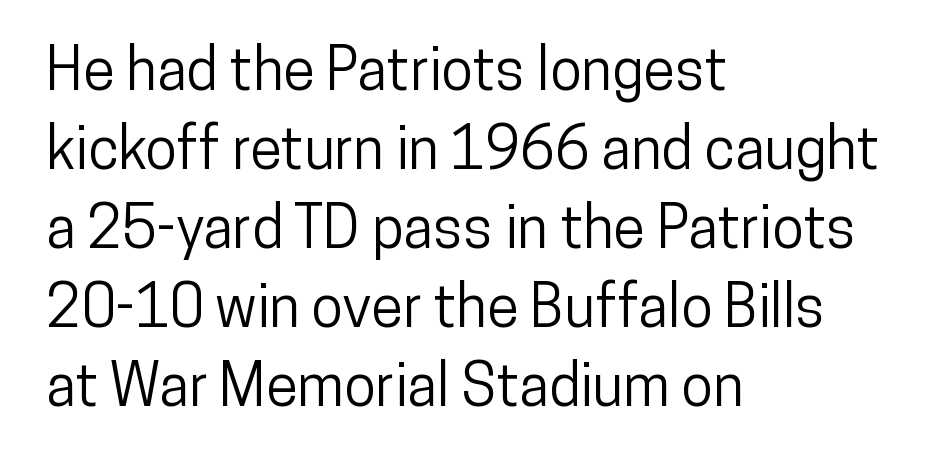
{"serif": "no", "italic": "no", "width": "condensed", "stroke_contrast": "low", "x_height": "medium", "monospaced": "no", "underline": "no", "align": "left", "line_spacing": "normal", "line_spacing_ratio": 1.36, "letter_spacing": "normal", "letter_spacing_em": 0.0, "glyph_px": 58}
